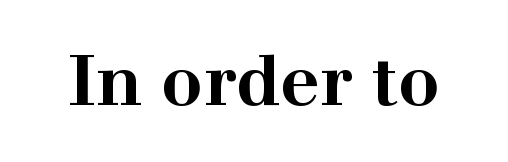
The image shows 69 px bold, wide serif type, upright; set normal letter spacing, not underlined; high stroke contrast and a medium x-height.
